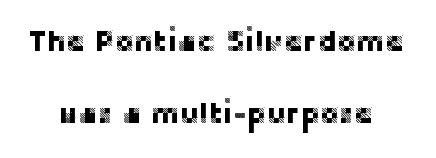
{"serif": "no", "italic": "no", "width": "normal", "stroke_contrast": "low", "x_height": "large", "monospaced": "no", "underline": "no", "align": "center", "line_spacing": "loose", "line_spacing_ratio": 2.47, "letter_spacing": "normal", "letter_spacing_em": 0.0, "glyph_px": 29}
